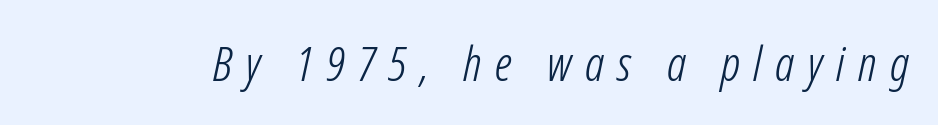
{"italic": "yes", "lean": "right", "slant_degrees": 12, "bold": "no", "weight": "light", "width": "condensed", "stroke_contrast": "low", "x_height": "medium", "monospaced": "no", "underline": "no", "letter_spacing": "wide", "letter_spacing_em": 0.28, "glyph_px": 48}
